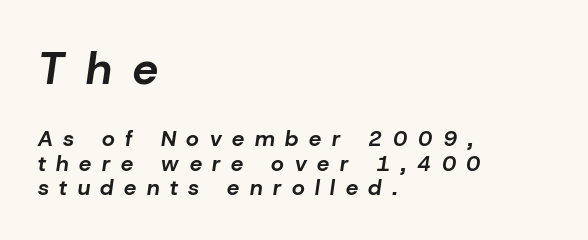
The image shows 45 px bold type, italic (leaning right); set left-aligned, tight line spacing (1.1x), unusually wide letter spacing (+0.48 em), not underlined; the first (top) block is 2.05x larger; low stroke contrast and a medium x-height.
